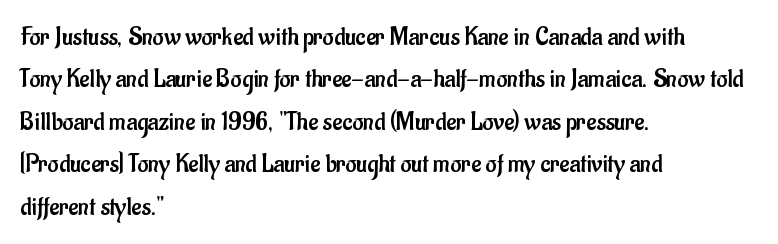
Characters follow at the spacing the type designer built in. Where is the straight margin? On the left. Weight: regular or lighter. Check the space under the baseline: it is left empty. Each new line begins a customary step beneath the previous one.
